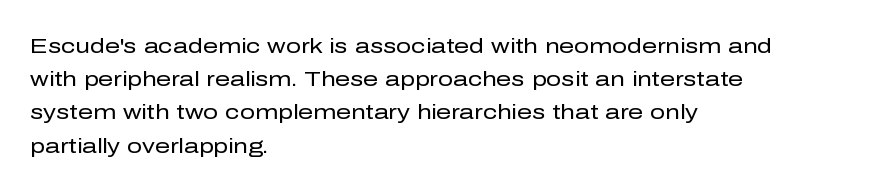
Q: Is the text bold? A: No.
Q: Is the text italic (slanted)? A: No, it is upright.
Q: Is the text underlined? A: No.
Q: How is the paragraph aligned? A: Left-aligned.
Q: Is the spacing between letters normal or unusually wide? A: Normal.
Q: Is the spacing between lines tight, normal or loose? A: Normal.
